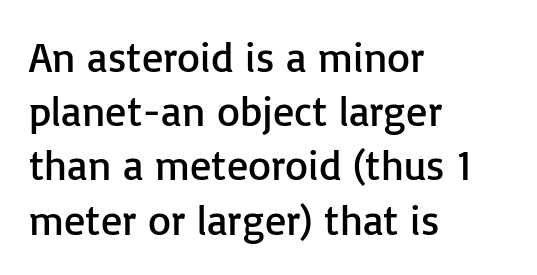
The image shows 42 px regular-weight sans-serif type, upright; set left-aligned, normal line spacing (1.29x), normal letter spacing, not underlined; low stroke contrast and a medium x-height.
